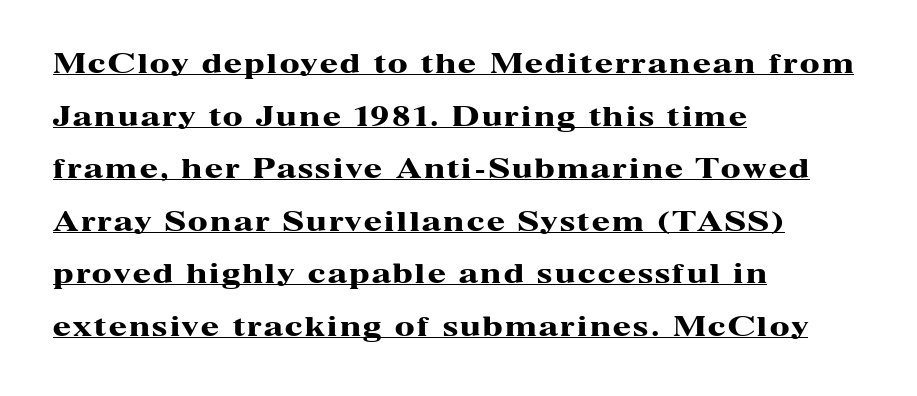
{"italic": "no", "bold": "yes", "underline": "yes", "align": "left", "line_spacing": "loose", "line_spacing_ratio": 2.02, "glyph_px": 26}
